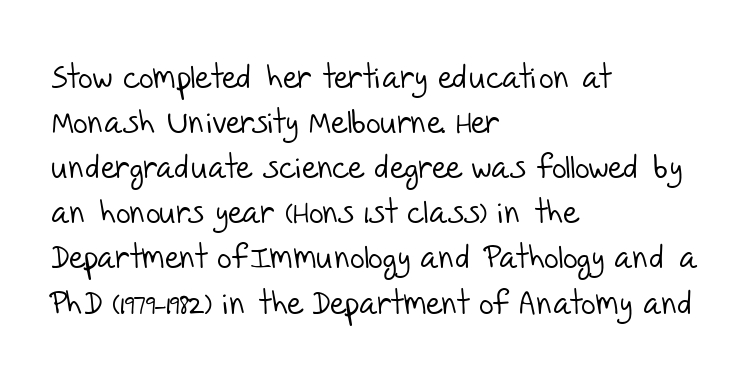
Q: Is the text bold? A: No.
Q: Is the typeface a serif or a sans-serif typeface? A: Sans-serif.
Q: Is the text underlined? A: No.
Q: How is the paragraph aligned? A: Left-aligned.
Q: Is the spacing between letters normal or unusually wide? A: Normal.
Q: Is the spacing between lines tight, normal or loose? A: Normal.
Q: Width (condensed, normal, or wide)? A: Normal.
Q: Stroke contrast? A: Low.
Q: x-height? A: Large.
Q: Monospaced? A: No.
